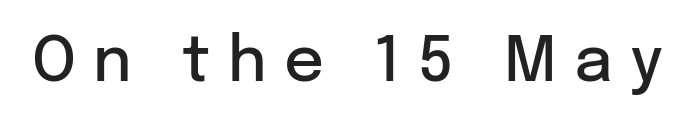
Q: Is the text bold? A: Semi-bold.
Q: Is the text italic (slanted)? A: No, it is upright.
Q: Is the typeface a serif or a sans-serif typeface? A: Sans-serif.
Q: Is the text underlined? A: No.
Q: Is the spacing between letters normal or unusually wide? A: Unusually wide.
Q: Width (condensed, normal, or wide)? A: Normal.
Q: Stroke contrast? A: Low.
Q: x-height? A: Medium.
Q: Monospaced? A: No.
